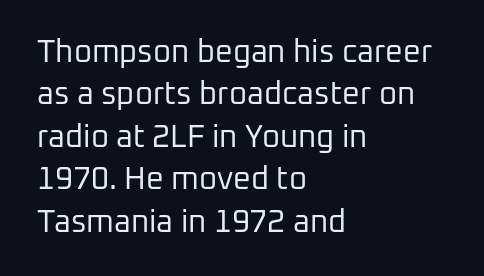
{"serif": "no", "italic": "no", "bold": "no", "weight": "regular", "width": "normal", "stroke_contrast": "low", "x_height": "medium", "monospaced": "no", "underline": "no", "align": "left", "line_spacing": "normal", "line_spacing_ratio": 1.37, "letter_spacing": "normal", "letter_spacing_em": 0.0, "glyph_px": 31}
